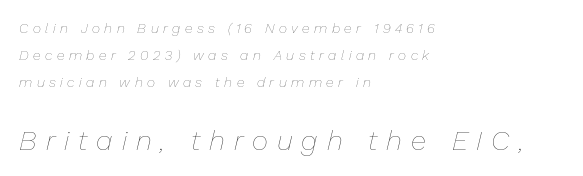
You could fit nearly another row in the gap between these rows. You could only call the tracking loose — the letters float apart. The letters look calm and open, with moderate or lighter stems. Top chunk: small. Bottom chunk: large.
